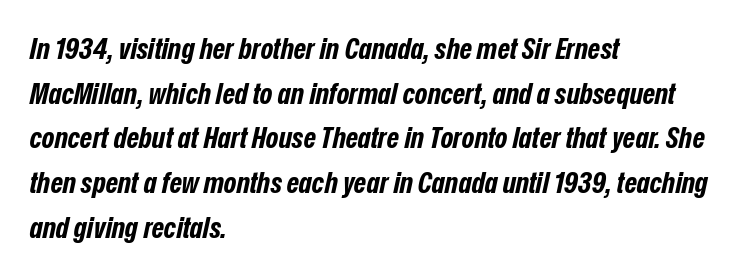
The image shows 30 px bold, condensed type, italic (leaning right); set left-aligned, normal line spacing (1.49x), normal letter spacing, not underlined; low stroke contrast and a medium x-height.
